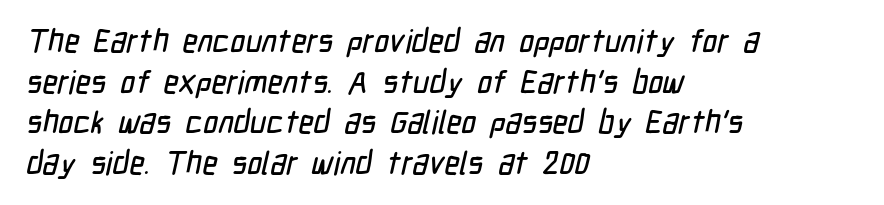
The image shows 32 px condensed sans-serif type; set left-aligned, normal line spacing (1.27x), normal letter spacing, not underlined; low stroke contrast and a medium x-height.
